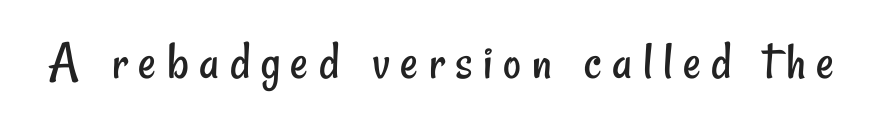
The image shows 55 px regular-weight, condensed sans-serif type; set not underlined; low stroke contrast and a small x-height.
